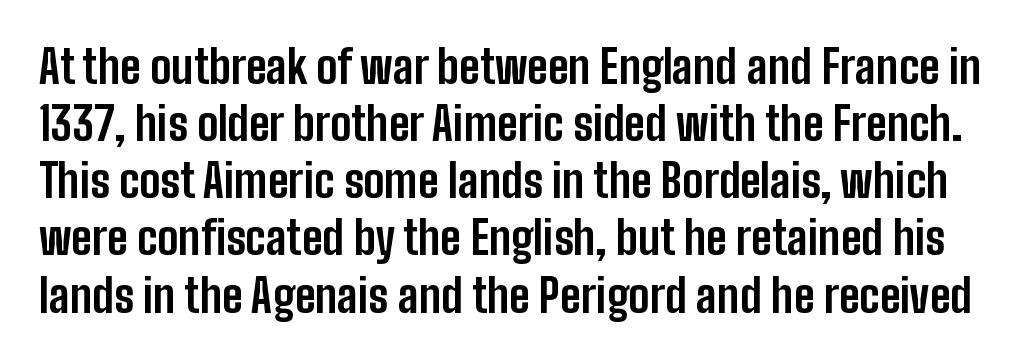
Check under the words: just untouched page. The lettering holds an erect, upright posture throughout. Letter spacing: default. This sample has the flowing, uneven cadence of proportional lettering. Each new line begins a customary step beneath the previous one. Heavy-handed strokes throughout: this text is bold.
